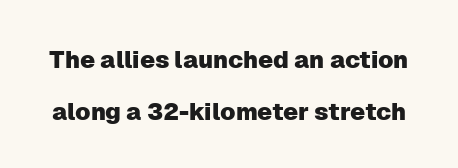
The image shows 24 px text type, upright; set loose line spacing (2.18x), normal letter spacing, not underlined.
